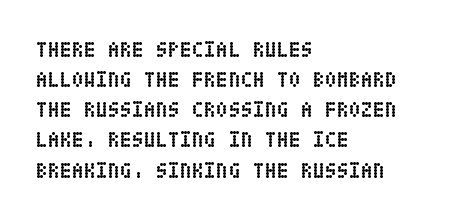
The paragraph shown leans on its left margin. This block has exactly the height ordinary leading produces. Italic: no, the glyphs are upright roman. The baseline area is clear.
